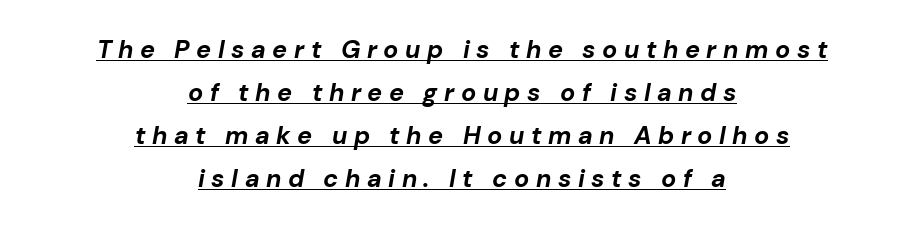
Q: Is the text bold? A: Yes.
Q: Is the text italic (slanted)? A: Yes, it leans right by about 10 degrees.
Q: Is the text underlined? A: Yes.
Q: How is the paragraph aligned? A: Centered.
Q: Is the spacing between letters normal or unusually wide? A: Unusually wide.
